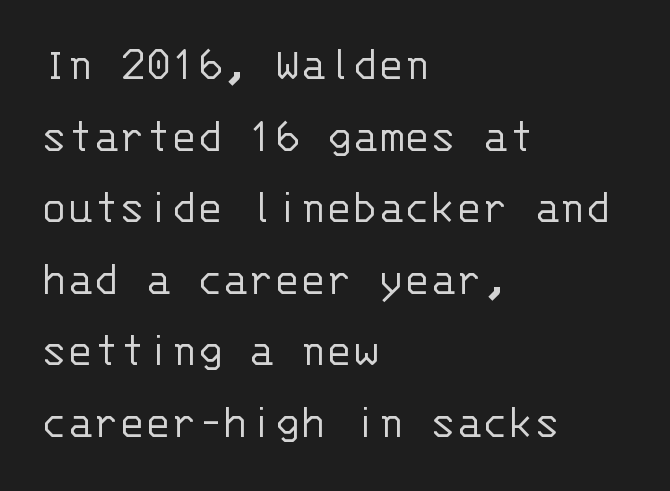
{"serif": "no", "italic": "no", "bold": "no", "weight": "light", "width": "normal", "stroke_contrast": "low", "x_height": "large", "monospaced": "yes", "underline": "no", "align": "left", "line_spacing": "normal", "line_spacing_ratio": 1.49, "letter_spacing": "normal", "letter_spacing_em": 0.0, "glyph_px": 48}
